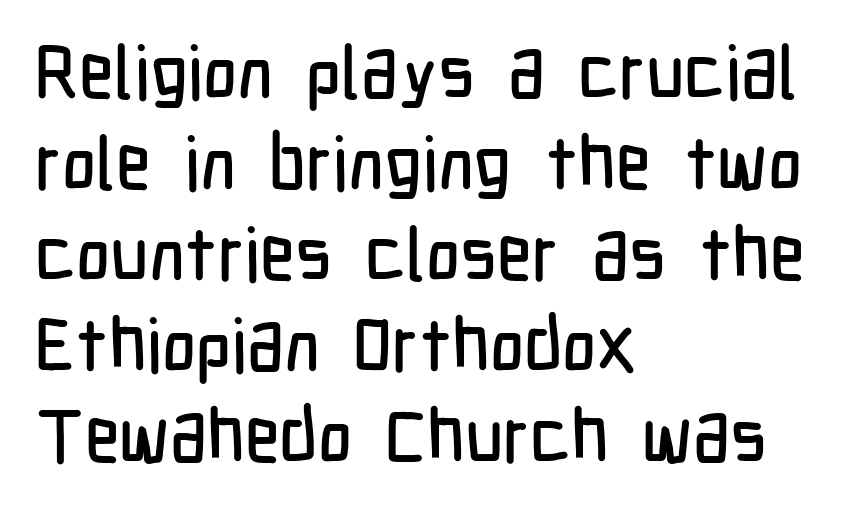
The image shows 74 px condensed sans-serif type, upright; set left-aligned, line spacing 1.23x, normal letter spacing, not underlined; low stroke contrast and a medium x-height.
